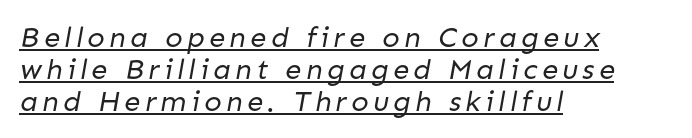
The image shows 29 px regular-weight sans-serif type; set left-aligned, tight line spacing (1.1x), underlined; low stroke contrast and a medium x-height.
